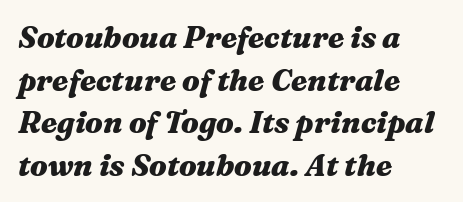
{"italic": "yes", "lean": "right", "slant_degrees": 16, "bold": "yes", "weight": "heavy", "width": "wide", "stroke_contrast": "medium", "x_height": "medium", "monospaced": "no", "underline": "no", "align": "left", "line_spacing": "normal", "line_spacing_ratio": 1.42, "letter_spacing": "normal", "letter_spacing_em": 0.0, "glyph_px": 30}
